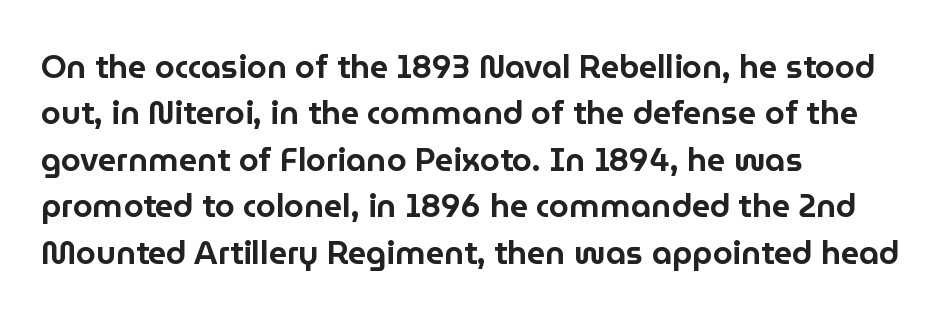
The image shows 32 px sans-serif type, upright; set left-aligned, normal line spacing (1.45x), normal letter spacing, not underlined; low stroke contrast and a medium x-height.
